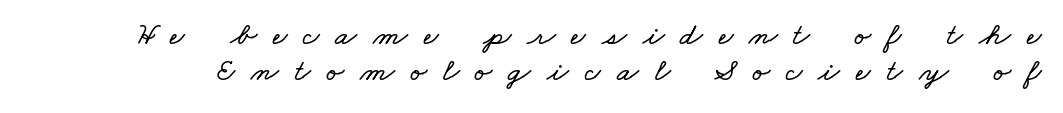
{"width": "wide", "stroke_contrast": "low", "x_height": "small", "monospaced": "no", "underline": "no", "line_spacing": "tight", "line_spacing_ratio": 1.11, "letter_spacing": "wide", "letter_spacing_em": 0.5, "glyph_px": 32}
